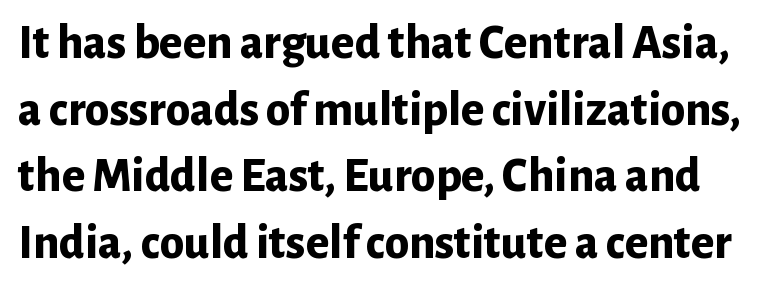
Nope, no serifs anywhere on these letters. Unlike italic type, these characters show no tilt at all. Characters follow at the spacing the type designer built in. What's the leading like? Ordinary, nothing unusual. Spacing verdict: proportional, widths tailored to each character.
